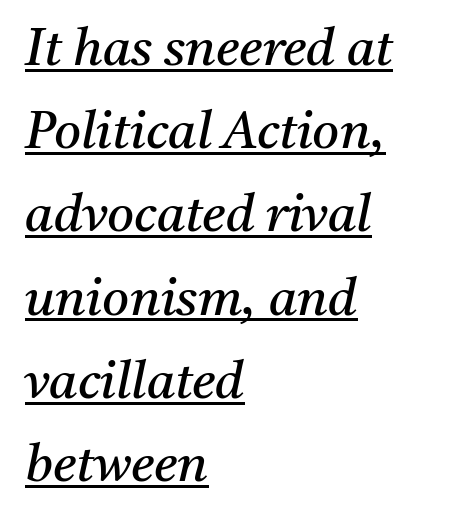
Font category for this specimen: serif. Notice how descenders clear the ascenders below comfortably — that's standard leading. The passage shown has conventional tracking throughout. This is not heavy type; no bold has been used. The text carries the slant typical of an italic or oblique font. A baseline rule has been typeset under these characters.
